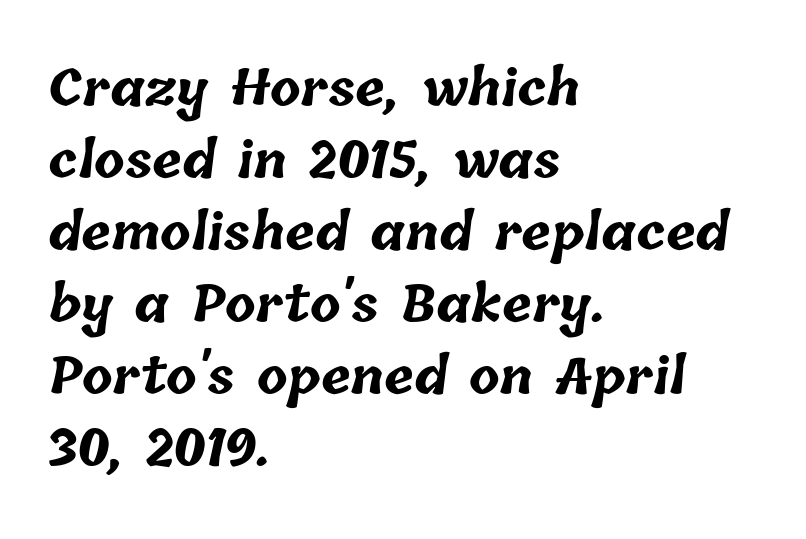
The image shows 50 px bold type; set left-aligned, normal line spacing (1.44x), normal letter spacing, not underlined; low stroke contrast and a medium x-height.
